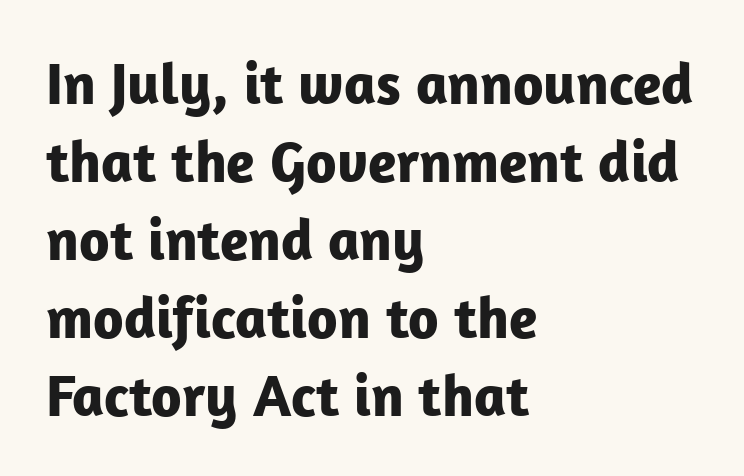
The face used here is proportionally spaced, like ordinary book or web type. The tracking reads as untouched default to a designer's eye. Rows of type keep a routine distance in the vertical direction. The typesetting leans heavy: a genuine bold. Rendered with straight, roman letterforms.
